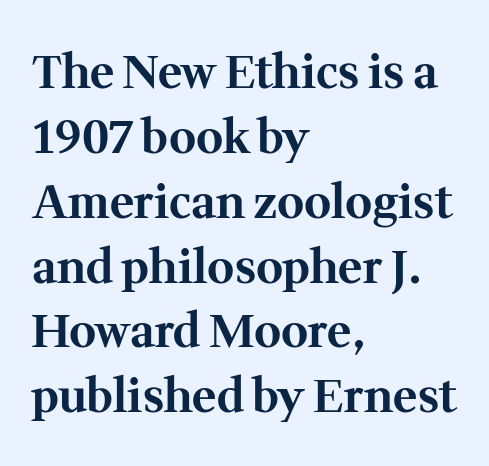
These lines are composed in type with serifs. The vertical gap from one line to the next is medium. Ordinary non-slanted type is in use. Heft: maximum for text — a bold.
